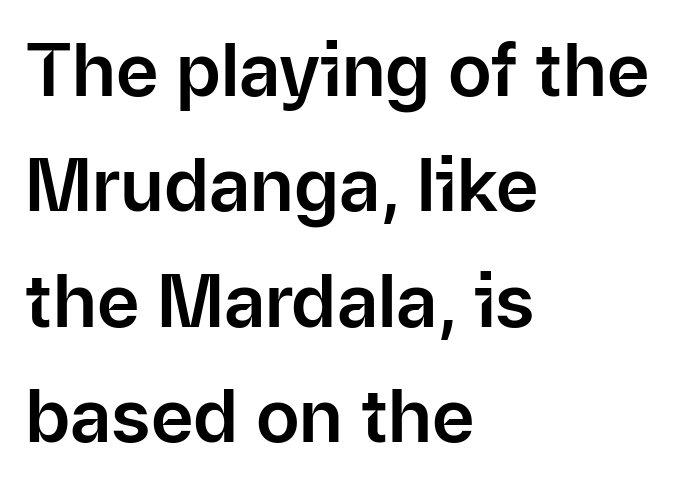
The image shows 73 px sans-serif type, upright; set left-aligned, normal line spacing (1.58x), normal letter spacing, not underlined; low stroke contrast and a medium x-height.
